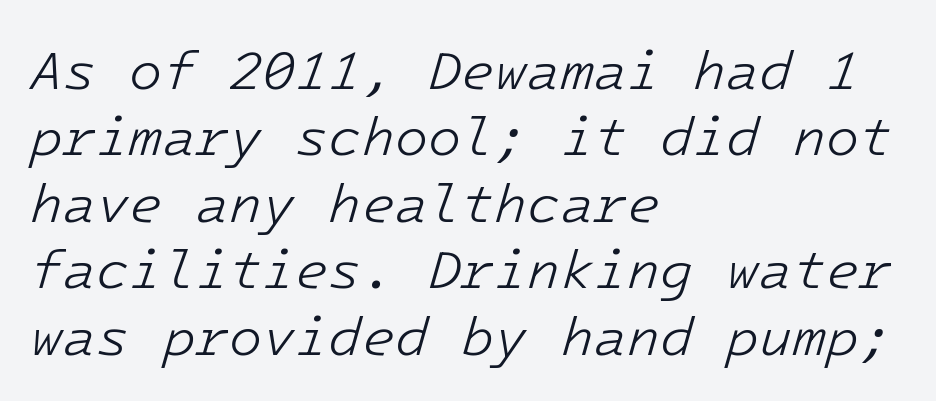
Q: Is the text bold? A: No.
Q: Is the text italic (slanted)? A: Yes, it leans right by about 16 degrees.
Q: Is the text underlined? A: No.
Q: How is the paragraph aligned? A: Left-aligned.
Q: Is the spacing between letters normal or unusually wide? A: Normal.
Q: Width (condensed, normal, or wide)? A: Normal.
Q: Stroke contrast? A: Low.
Q: x-height? A: Medium.
Q: Monospaced? A: Yes.
